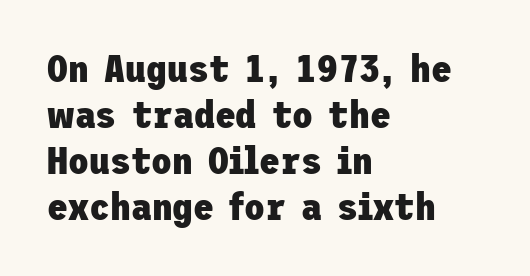
The passage is arranged the way most books set body copy — flush left. The glyphs have the mass of a bold cut. This is roman type, the default non-slanted kind. Between one letter and the next there's only the usual sliver of space.
